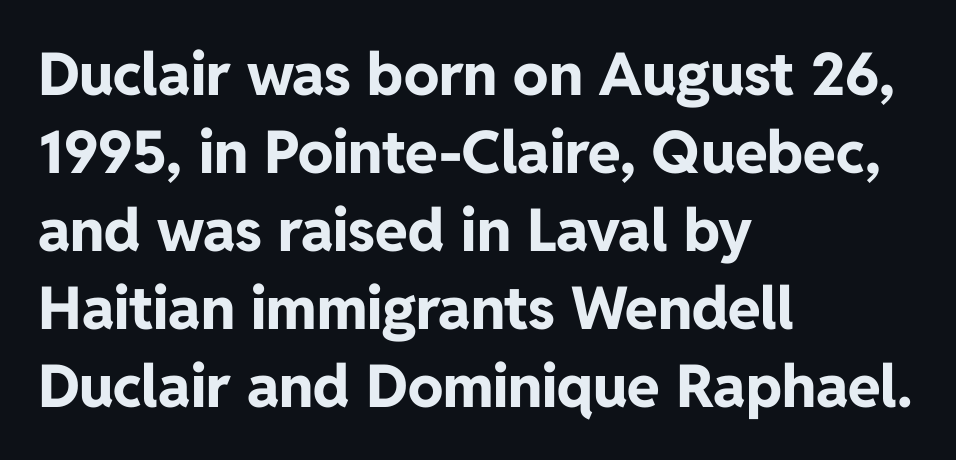
{"serif": "no", "italic": "no", "bold": "yes", "weight": "bold", "width": "normal", "stroke_contrast": "low", "x_height": "medium", "monospaced": "no", "underline": "no", "align": "left", "line_spacing": "normal", "line_spacing_ratio": 1.32, "letter_spacing": "normal", "letter_spacing_em": 0.0, "glyph_px": 59}
